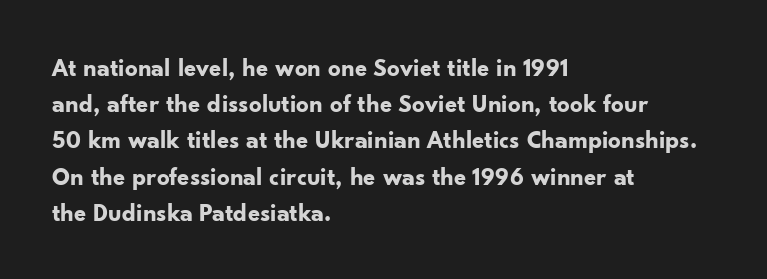
{"italic": "no", "bold": "yes", "underline": "no", "align": "left", "line_spacing": "normal", "line_spacing_ratio": 1.45, "letter_spacing": "normal", "letter_spacing_em": 0.0, "glyph_px": 25}
